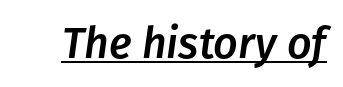
Varying glyph widths throughout — classic text-font behaviour. This sample uses an oblique cut, with every glyph tilted off the vertical. The string is rendered with underlining switched on. These lines keep a tight, regular rhythm from letter to letter.
